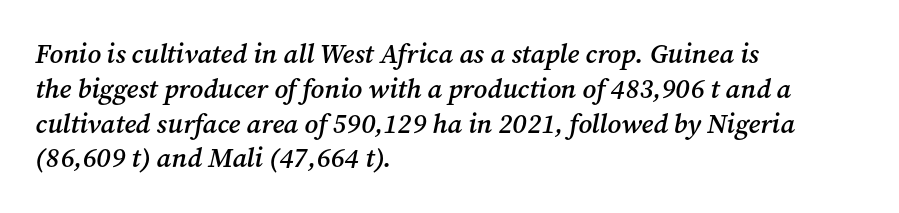
The strokes are fattened partway — semibold, not bold. The specimen omits any rule beneath the text block's lines. Line starts are locked; line ends wander. Does extra space separate the letters? No, they use regular spacing.
